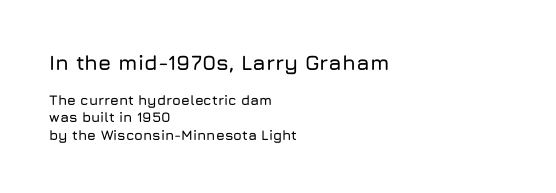
This sample uses an upright cut, with every glyph sitting square on the baseline. Just letters on the line, the space beneath them empty. The block sitting higher on the canvas is the one with enlarged characters. The passage shown has conventional tracking throughout. The compositor pushed each line to the left boundary.
